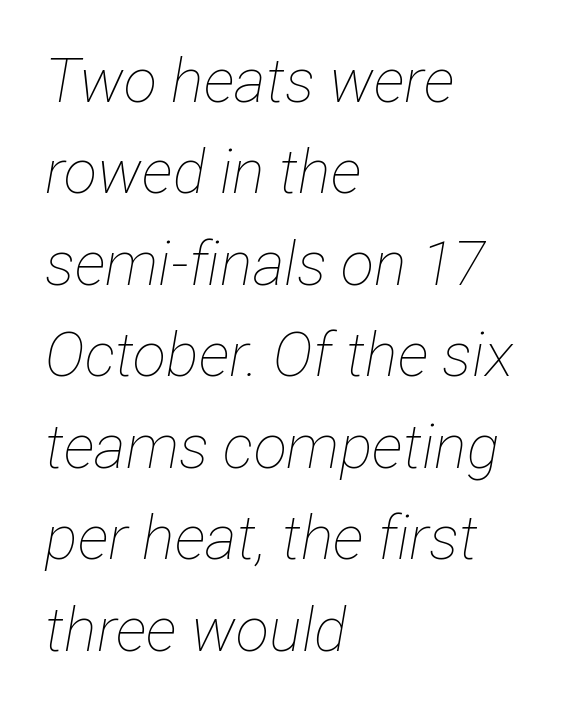
{"italic": "yes", "lean": "right", "slant_degrees": 12, "bold": "no", "weight": "thin", "width": "condensed", "stroke_contrast": "low", "x_height": "medium", "monospaced": "no", "underline": "no", "align": "left", "line_spacing": "normal", "line_spacing_ratio": 1.5, "letter_spacing": "normal", "letter_spacing_em": 0.0, "glyph_px": 61}
